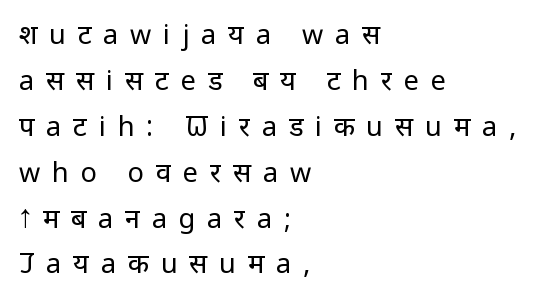
{"italic": "no", "bold": "no", "underline": "no", "align": "left", "line_spacing": "normal", "line_spacing_ratio": 1.7, "letter_spacing": "wide", "letter_spacing_em": 0.44, "glyph_px": 27}
